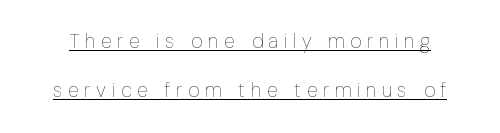
Is the type heavy? It reads as light-to-regular instead. What stands out about the letter spacing? Its width — letters are far apart. Emphasis is given by a line drawn under the lettering. Compared with typical paragraphs, the rows here are farther apart. This is the regular roman posture of the typeface.
